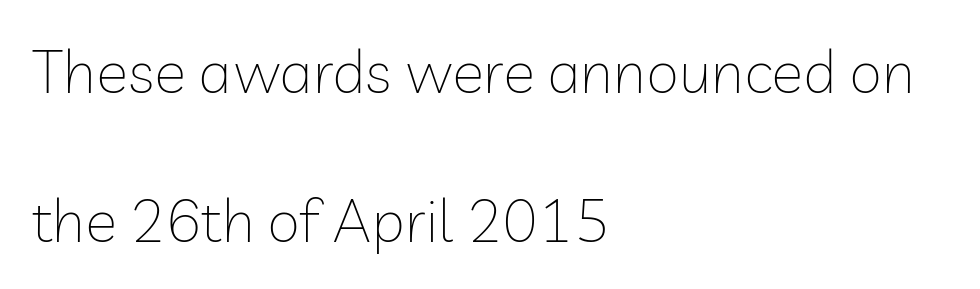
Leading: increased. The paragraph has a hard left edge and a soft right edge. This reads as an unemphasized weight, regular at the heaviest. Plain, unruled lines of type. What stands out about the letter spacing? Nothing — it is the standard amount. Each letter keeps its own natural width here, so spacing adapts to shape.
